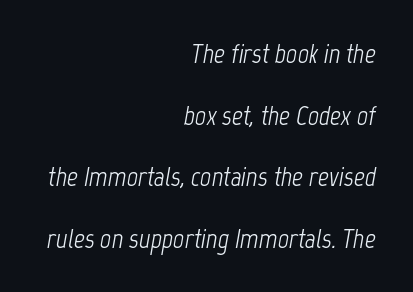
The image shows 27 px text type, italic (leaning right); set right-aligned, loose line spacing (2.28x), normal letter spacing, not underlined.
